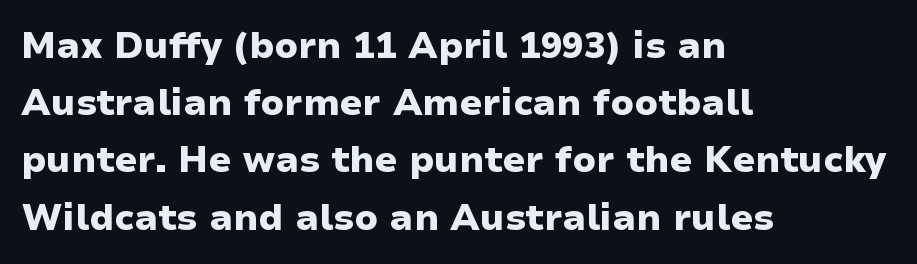
Q: Is the text bold? A: Yes.
Q: Is the text italic (slanted)? A: No, it is upright.
Q: Is the typeface a serif or a sans-serif typeface? A: Sans-serif.
Q: Is the text underlined? A: No.
Q: How is the paragraph aligned? A: Left-aligned.
Q: Is the spacing between letters normal or unusually wide? A: Normal.
Q: Is the spacing between lines tight, normal or loose? A: Normal.
Q: Width (condensed, normal, or wide)? A: Wide.
Q: Stroke contrast? A: Low.
Q: x-height? A: Medium.
Q: Monospaced? A: No.
